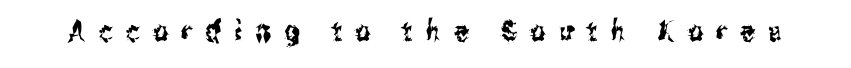
A typesetter would call this proportional, since set widths differ per character. Classification — sans serif. The space directly below the letters is spotless. Does the lettering tilt? It doesn't — this is upright.
